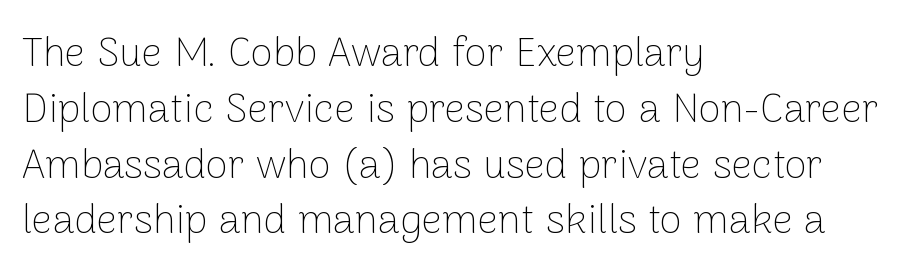
The image shows 41 px thin sans-serif type, upright; set left-aligned, normal line spacing (1.36x), normal letter spacing, not underlined; low stroke contrast and a medium x-height.
